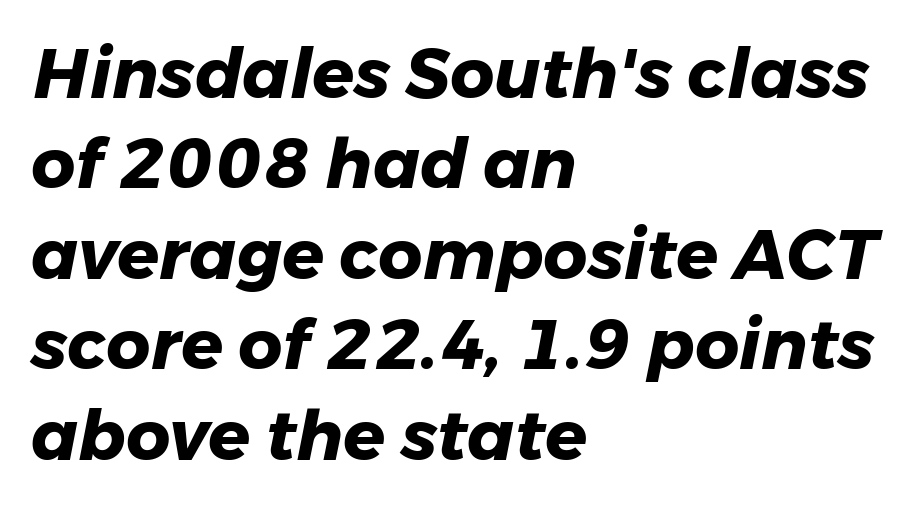
If you drew a ruler down the left edge, every line would touch it. The sample has been set heavy, in full bold. Slanted lettering throughout. A typesetter would call this proportional, since set widths differ per character. Rows of type keep a routine distance in the vertical direction.
